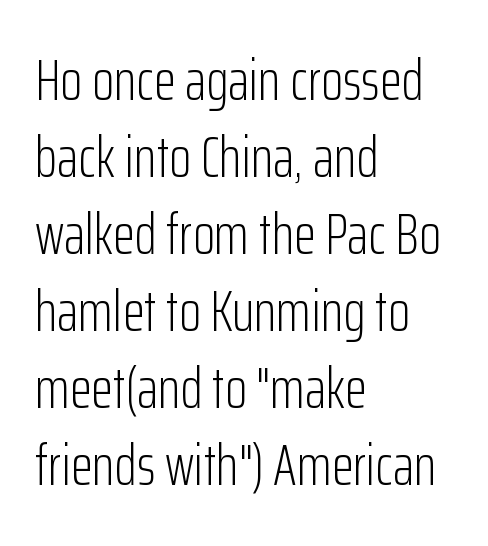
{"serif": "no", "italic": "no", "bold": "no", "weight": "light", "width": "condensed", "stroke_contrast": "low", "x_height": "medium", "monospaced": "no", "underline": "no", "align": "left", "line_spacing": "normal", "line_spacing_ratio": 1.35, "letter_spacing": "normal", "letter_spacing_em": 0.0, "glyph_px": 57}
